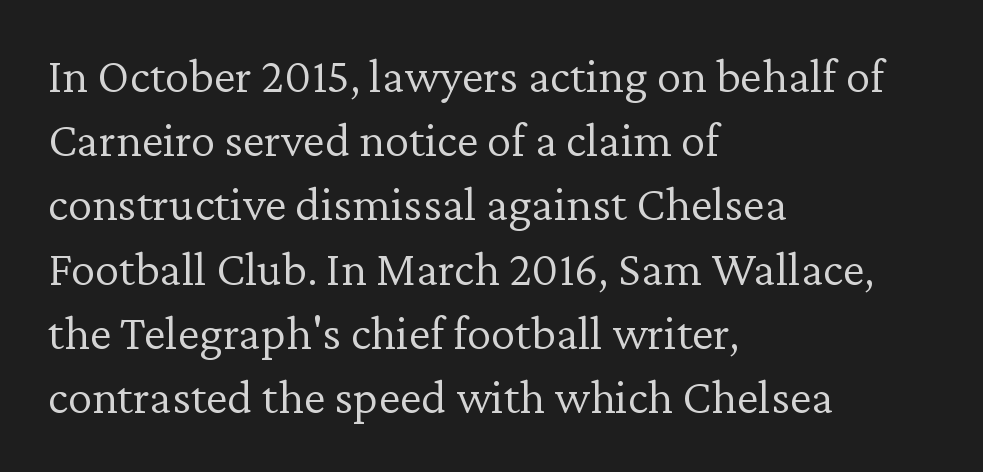
Q: Is the text bold? A: No.
Q: Is the text italic (slanted)? A: No, it is upright.
Q: Is the typeface a serif or a sans-serif typeface? A: Serif.
Q: Is the text underlined? A: No.
Q: How is the paragraph aligned? A: Left-aligned.
Q: Is the spacing between letters normal or unusually wide? A: Normal.
Q: Is the spacing between lines tight, normal or loose? A: Normal.
Q: Width (condensed, normal, or wide)? A: Normal.
Q: Stroke contrast? A: Low.
Q: x-height? A: Medium.
Q: Monospaced? A: No.
